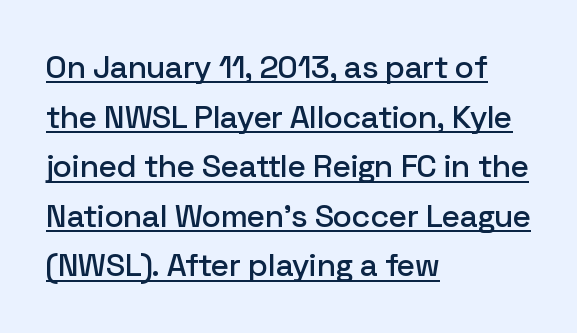
The rendering uses natural spacing where letterforms have individual widths. Ordinary non-slanted type is in use. Note: no serifs on the glyphs. Students, note that the glyphs here touch the page at normal intervals.
